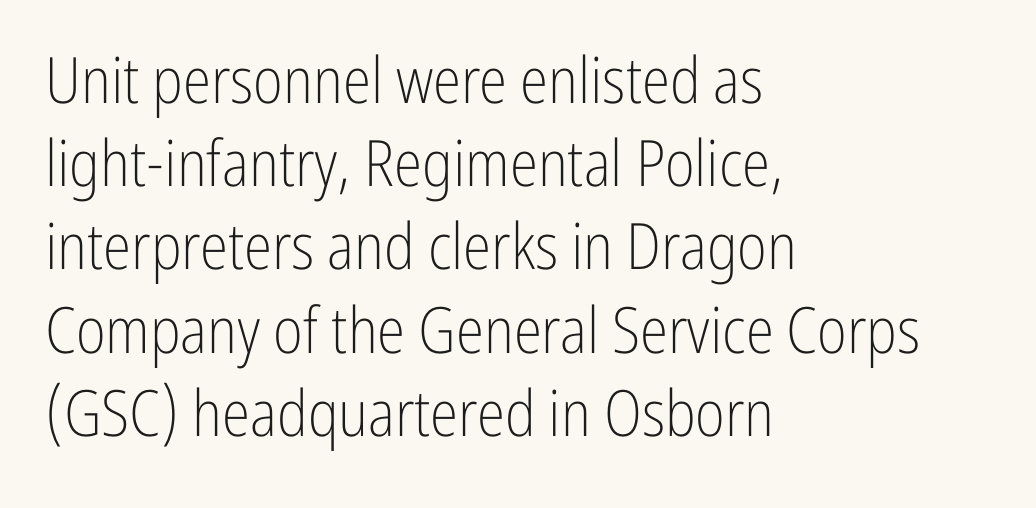
Students, note that the glyphs here touch the page at normal intervals. Varying glyph widths throughout — classic text-font behaviour. If you drew a line through each stem, it would be perfectly vertical. Evenly set lines give the paragraph a standard silhouette. Summary of weight: not heavy and not bold. Honestly, there is no underline to notice here at all.
